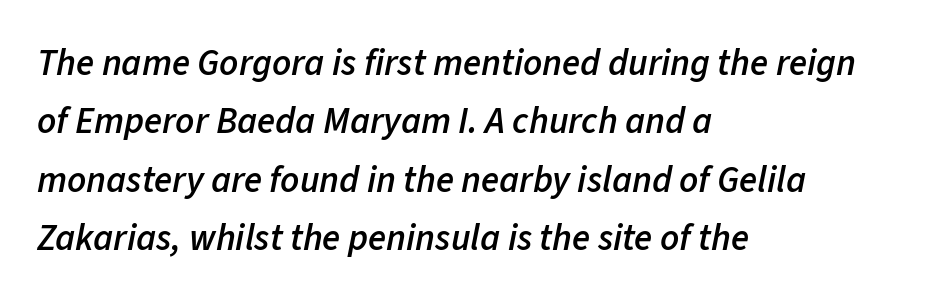
The letters are slanted; this is an italic face. The passage shown is typed in a proportional face where columns would drift. Beneath every word, the page is bare. This sample uses plain, unmodified letter spacing. Its strokes are somewhat broadened, the hallmark of semibold type. These lines sit exactly where default settings would place them.
